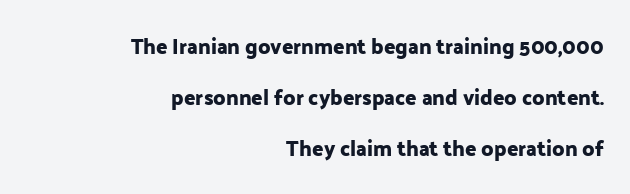
Ordinary non-slanted type is in use. The block of text is sparse from top to bottom, with ample space between rows. Reading down the block, your eye finds every line finishing at a fixed right position. The string is rendered with underlining switched off. Students, note that the glyphs here touch the page at normal intervals.
